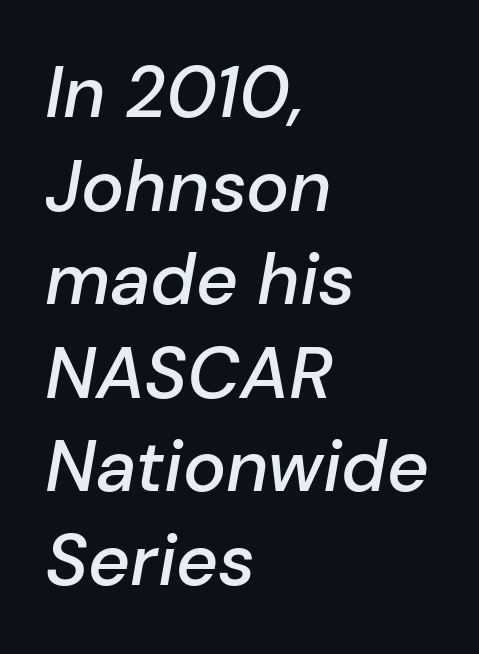
{"italic": "yes", "lean": "right", "slant_degrees": 10, "bold": "semi", "weight": "semibold", "width": "normal", "stroke_contrast": "low", "x_height": "medium", "monospaced": "no", "underline": "no", "align": "left", "line_spacing": "normal", "line_spacing_ratio": 1.3, "letter_spacing": "normal", "letter_spacing_em": 0.0, "glyph_px": 72}
